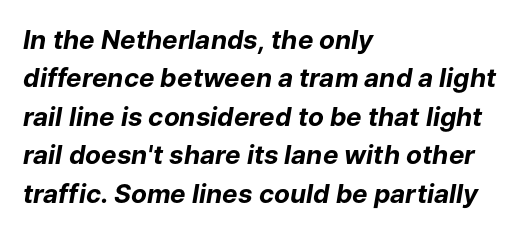
As a designer I'd log this as weight 700, bold. Underline: absent. The gaps between neighbouring characters are ordinary and unremarkable. Regular leading. The text block is weighted toward the left margin, trailing off unevenly rightward. When letters slant like this, we call the style italic.
